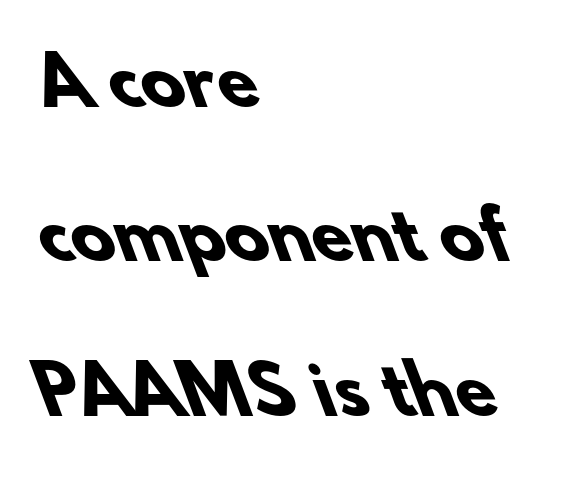
The image shows 66 px heavy sans-serif type; set left-aligned, loose line spacing (2.34x), normal letter spacing, not underlined; low stroke contrast and a small x-height.
